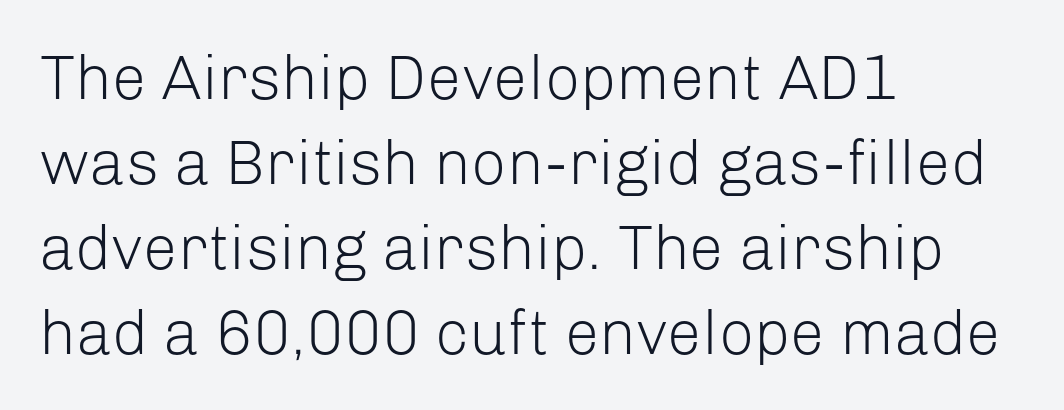
{"serif": "no", "italic": "no", "bold": "no", "weight": "light", "width": "normal", "stroke_contrast": "low", "x_height": "medium", "monospaced": "no", "underline": "no", "align": "left", "line_spacing": "normal", "line_spacing_ratio": 1.37, "letter_spacing": "normal", "letter_spacing_em": 0.0, "glyph_px": 62}
